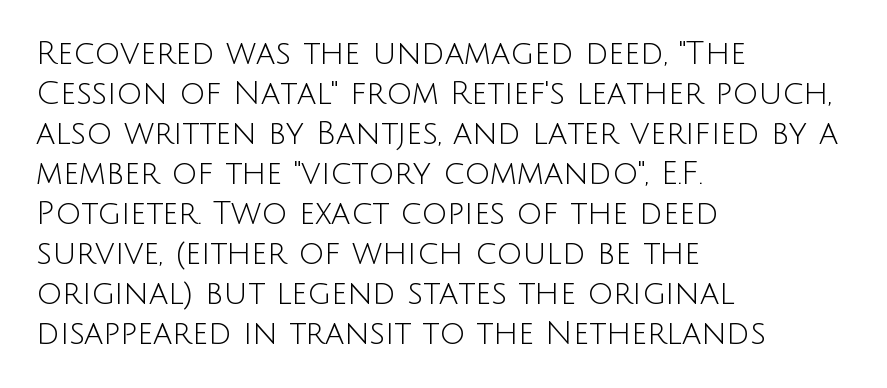
{"serif": "no", "italic": "no", "bold": "no", "weight": "light", "width": "normal", "stroke_contrast": "low", "x_height": "large", "monospaced": "no", "underline": "no", "align": "left", "line_spacing": "normal", "line_spacing_ratio": 1.25, "letter_spacing": "normal", "letter_spacing_em": 0.0, "glyph_px": 32}
